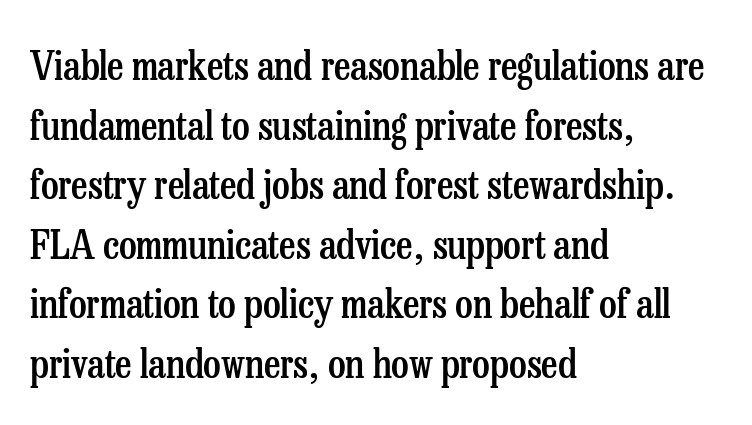
This sample uses plain, unmodified letter spacing. The passage shown is typed in a proportional face where columns would drift. This sample keeps an unexceptional amount of space between lines. The baseline area is clear. Teacher's note: observe the even left margin — that is flush-left alignment. Its strokes are somewhat broadened, the hallmark of semibold type.
